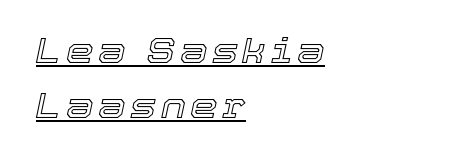
{"italic": "yes", "lean": "right", "slant_degrees": 12, "width": "normal", "x_height": "medium", "monospaced": "no", "underline": "yes", "align": "left", "line_spacing": "normal", "line_spacing_ratio": 1.58, "glyph_px": 35}
